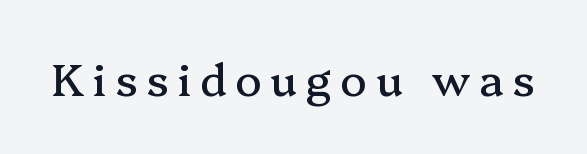
The type sits square on the baseline with zero lean. Characters follow at a spacing far wider than the type designer built in. Each letter keeps its own natural width here, so spacing adapts to shape. Small tapered or slab feet sit at the stroke ends, so this counts as serif. Descenders hang freely into open space.
